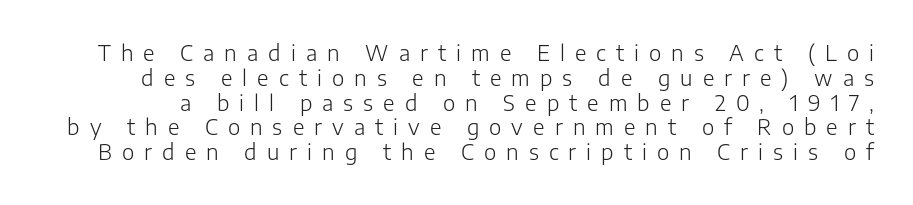
Q: Is the text bold? A: No.
Q: Is the text italic (slanted)? A: No, it is upright.
Q: Is the text underlined? A: No.
Q: Is the spacing between letters normal or unusually wide? A: Unusually wide.
